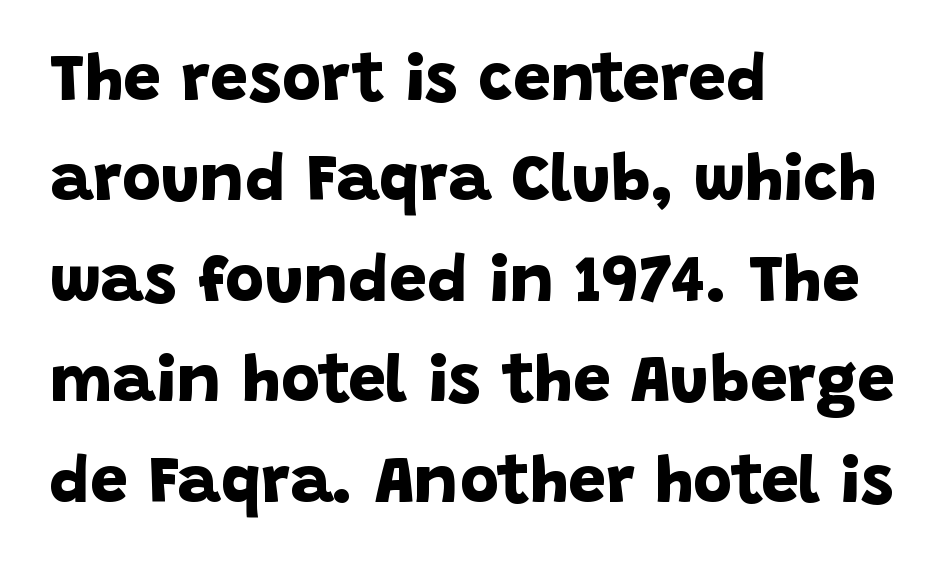
This sample has the flowing, uneven cadence of proportional lettering. Teacher's note: observe the even left margin — that is flush-left alignment. Tracking value appears to be zero — textbook default spacing. This sample keeps an unexceptional amount of space between lines. No word sits above an underline. The font family rendered here belongs to the sans-serif group.
